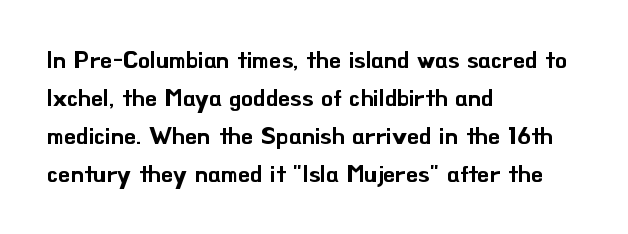
A normal amount of white space separates one row of letters from the next. In terms of letterspacing, this is plain default setting. Quick note: not italic, upright. Only glyphs here, with clear space below each row. Horizontally, the lines are justified to the leading edge only.
